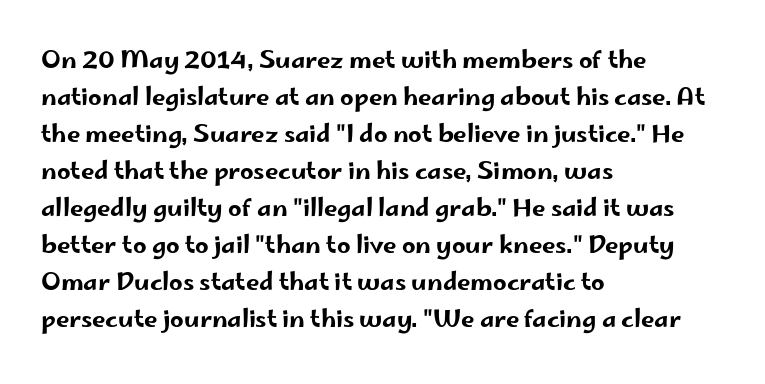
This is roman type, the default non-slanted kind. The lines in this sample share a left origin and differ only in where they stop. Glance below the letters and you will spot only blank space. The line-height multiplier appears to be the usual default. No extra tracking has been applied to these lines.
